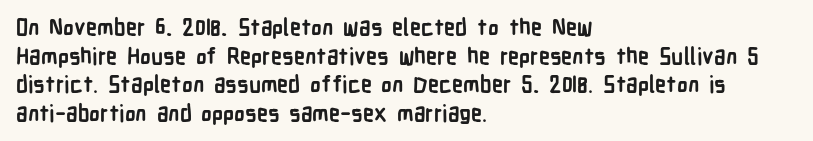
The image shows 22 px bold type, upright; set left-aligned, normal line spacing (1.3x), normal letter spacing, not underlined.
